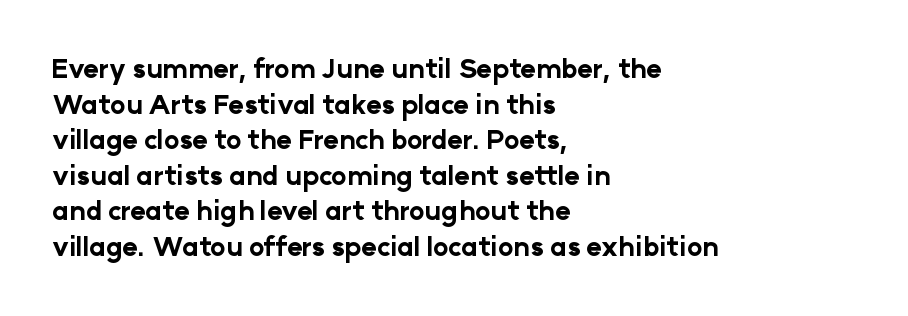
The image shows 26 px bold type, upright; set left-aligned, normal line spacing (1.37x), normal letter spacing, not underlined.
